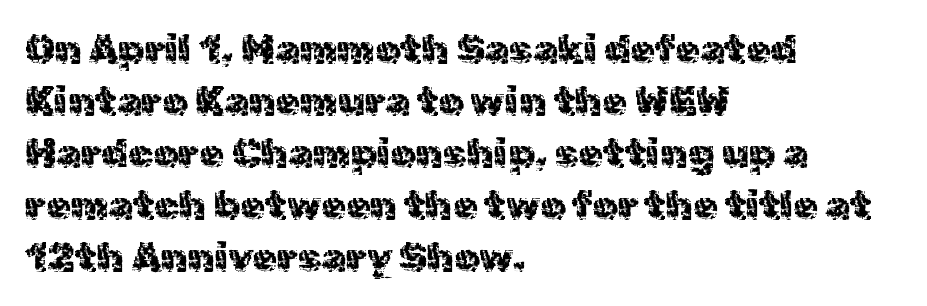
Q: Is the text bold? A: No.
Q: Is the text italic (slanted)? A: No, it is upright.
Q: Is the typeface a serif or a sans-serif typeface? A: Sans-serif.
Q: Is the text underlined? A: No.
Q: How is the paragraph aligned? A: Left-aligned.
Q: Is the spacing between letters normal or unusually wide? A: Normal.
Q: Is the spacing between lines tight, normal or loose? A: Normal.
Q: Width (condensed, normal, or wide)? A: Normal.
Q: x-height? A: Medium.
Q: Monospaced? A: No.
